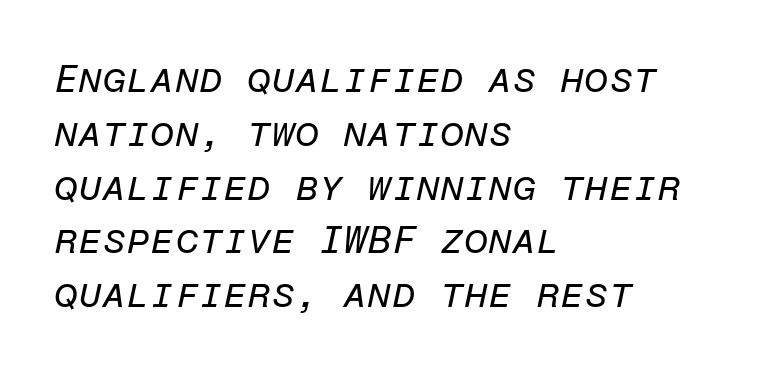
The image shows 39 px regular-weight type, italic (leaning right), monospaced; set left-aligned, normal line spacing (1.38x), normal letter spacing, not underlined; low stroke contrast and a medium x-height.
